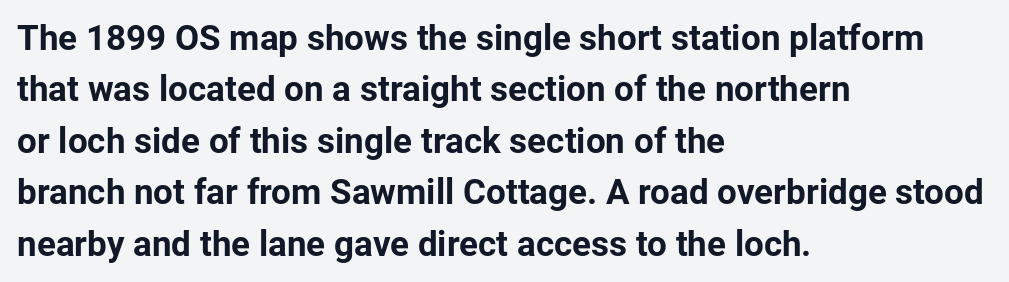
The line texture is even and compact thanks to regular tracking. A typesetter would mark this as roman, not italic. Looks like regular typesetting: each glyph gets only the width it needs. The designer left line spacing at the default. Set as a true bold cut, around the 700 mark. Plain, unruled lines of type.
